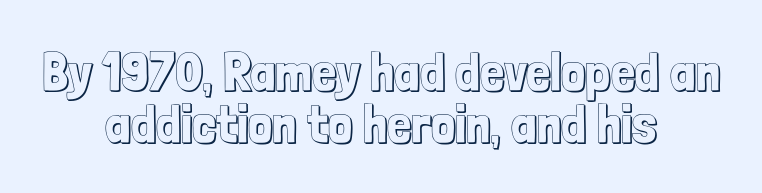
{"italic": "no", "width": "condensed", "x_height": "medium", "monospaced": "no", "underline": "no", "align": "center", "line_spacing": "tight", "line_spacing_ratio": 0.96, "letter_spacing": "normal", "letter_spacing_em": 0.0, "glyph_px": 54}
